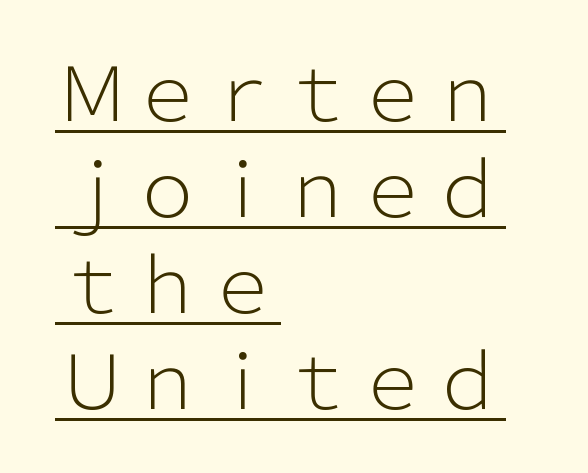
The image shows 75 px light sans-serif type, upright; set left-aligned, normal line spacing (1.28x), normal letter spacing, underlined; low stroke contrast and a medium x-height.
